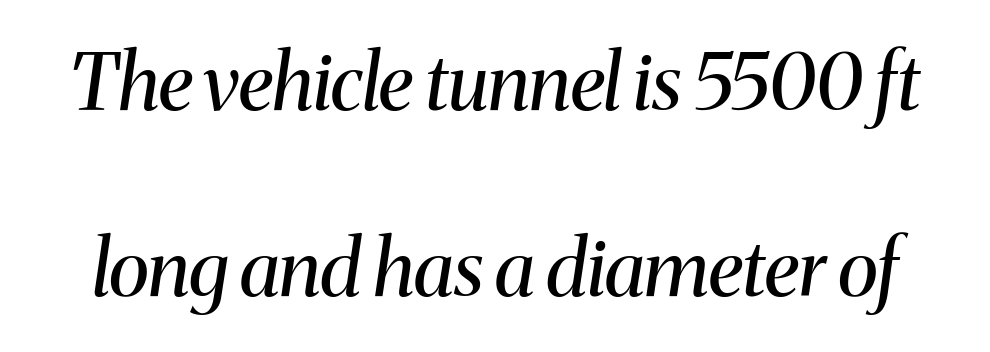
Q: Is the text bold? A: No.
Q: Is the text italic (slanted)? A: Yes, it leans right by about 8 degrees.
Q: Is the typeface a serif or a sans-serif typeface? A: Serif.
Q: Is the text underlined? A: No.
Q: Is the spacing between letters normal or unusually wide? A: Normal.
Q: Is the spacing between lines tight, normal or loose? A: Loose.
Q: Width (condensed, normal, or wide)? A: Normal.
Q: Stroke contrast? A: Medium.
Q: x-height? A: Medium.
Q: Monospaced? A: No.
